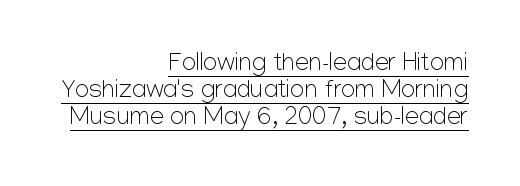
{"italic": "no", "bold": "no", "underline": "yes", "align": "right", "line_spacing": "tight", "line_spacing_ratio": 1.08, "letter_spacing": "normal", "letter_spacing_em": 0.0, "glyph_px": 25}
